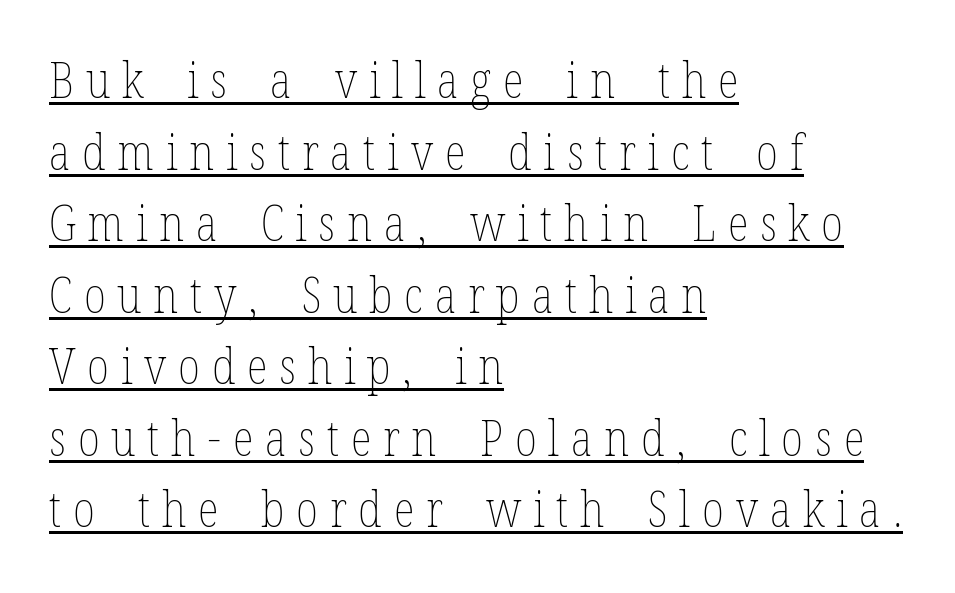
The specimen includes a rule beneath the text block's lines. Do the characters align in a grid? No, the font is proportional. The font sits on the lighter half of the weight spectrum, regular included. The leading is moderate, giving the passage an even texture. Rendered with straight, roman letterforms.
